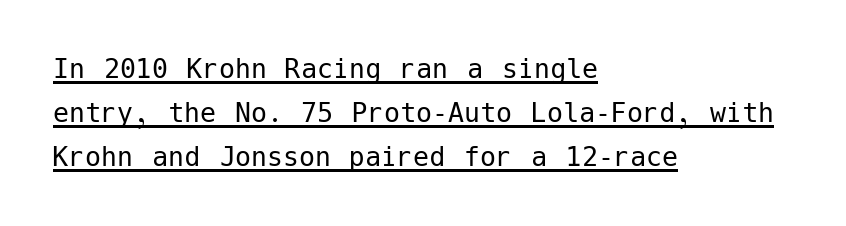
The image shows 32 px regular-weight sans-serif type, upright; set left-aligned, normal line spacing (1.37x), normal letter spacing, underlined; low stroke contrast and a medium x-height.
